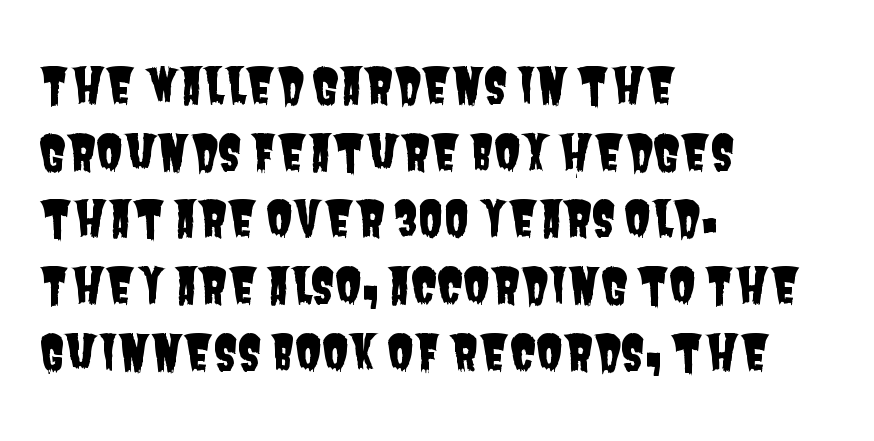
Layout note: lines flush left. Note the varied advance widths — an 'i' is clearly narrower than an 'm'. Regarding serifs, this sample does without them. Type without underlining.
